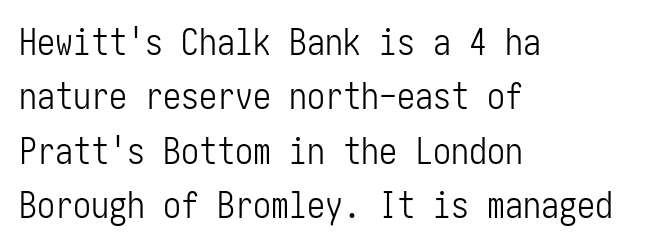
The image shows 36 px light, condensed sans-serif type, upright; set left-aligned, normal line spacing (1.51x), normal letter spacing, not underlined; low stroke contrast and a medium x-height.
